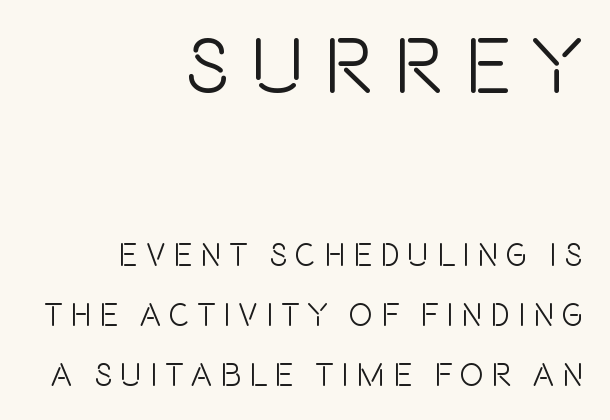
{"serif": "no", "italic": "no", "width": "condensed", "x_height": "large", "monospaced": "no", "underline": "no", "align": "right", "line_spacing_ratio": 1.88, "letter_spacing": "wide", "letter_spacing_em": 0.24, "larger_block": "first", "size_ratio": 2.47, "glyph_px": 79}
